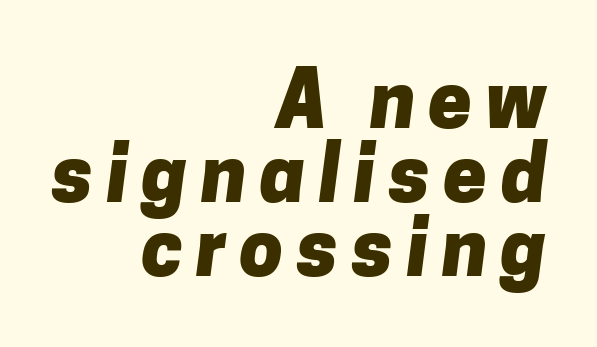
The image shows 78 px heavy sans-serif type; set right-aligned, tight line spacing (0.95x), not underlined; low stroke contrast and a medium x-height.
